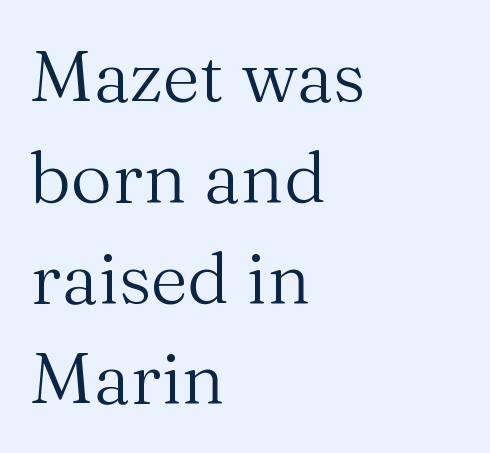
The image shows 72 px regular-weight serif type, upright; set left-aligned, normal line spacing (1.4x), normal letter spacing, not underlined; medium stroke contrast and a medium x-height.
